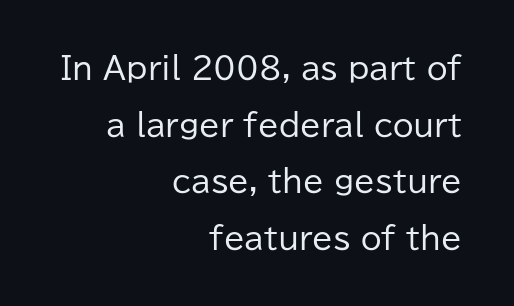
Heaviness? Minimal to ordinary, like unemphasized prose. Check the space under the baseline: it is left empty. The letters stand upright; this is a roman face. The text was rendered using a sans face with plain stroke endings.
